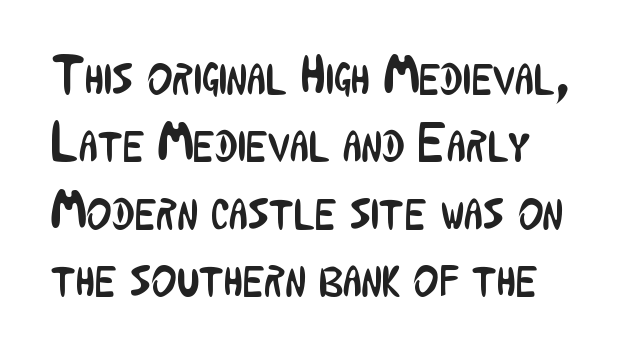
The image shows 54 px regular-weight, condensed sans-serif type, upright; set normal line spacing (1.25x), normal letter spacing, not underlined; low stroke contrast and a medium x-height.
